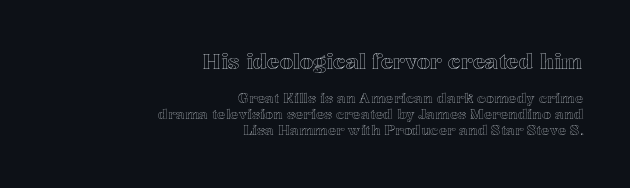
The text block is weighted toward the right margin, trailing off unevenly leftward. Posture: vertical. Is there much room between lines? No — they nearly touch. A typesetter would call this zero additional tracking. The specimen omits any rule beneath the text block's lines. A student would notice the top passage is typeset larger than what follows.
